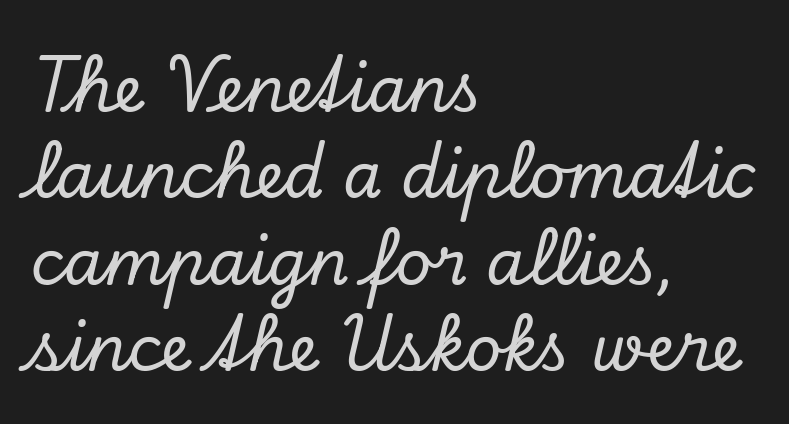
The image shows 63 px serif type, italic (leaning right); set left-aligned, normal line spacing (1.37x), normal letter spacing, not underlined; low stroke contrast and a small x-height.
